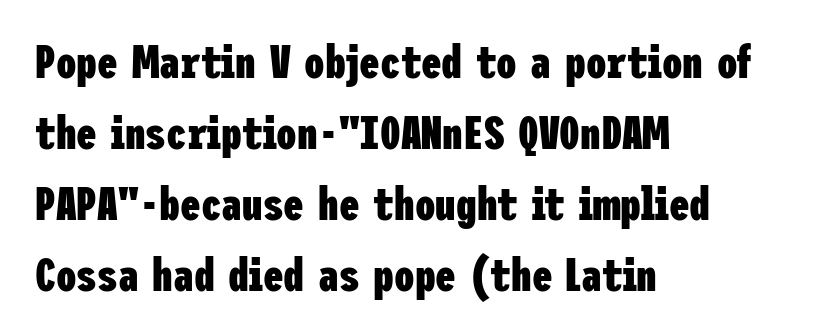
Vertical spacing — default. What stands out about the letter spacing? Nothing — it is the standard amount. Nothing sits at the stroke ends, so this counts as sans-serif. The type sits square on the baseline with zero lean.
